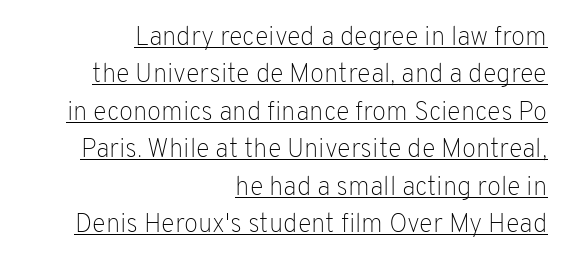
The image shows 26 px text type, upright; set right-aligned, normal line spacing (1.44x), normal letter spacing, underlined.
